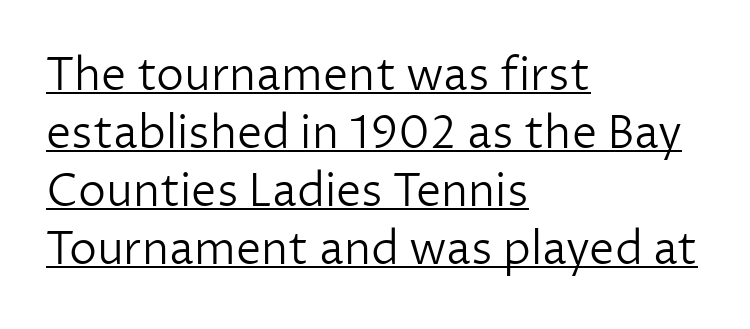
{"serif": "no", "italic": "no", "bold": "no", "weight": "light", "width": "normal", "stroke_contrast": "low", "x_height": "medium", "monospaced": "no", "underline": "yes", "align": "left", "line_spacing": "normal", "line_spacing_ratio": 1.29, "letter_spacing": "normal", "letter_spacing_em": 0.0, "glyph_px": 45}
